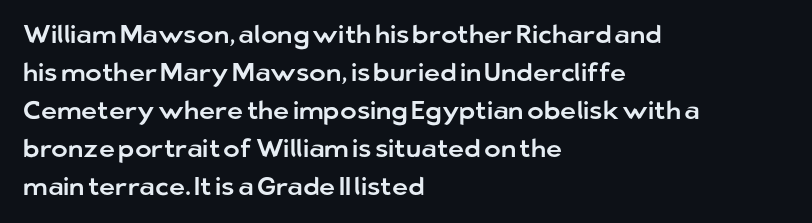
Q: Is the text italic (slanted)? A: No, it is upright.
Q: Is the text underlined? A: No.
Q: How is the paragraph aligned? A: Left-aligned.
Q: Is the spacing between letters normal or unusually wide? A: Normal.
Q: Is the spacing between lines tight, normal or loose? A: Normal.
